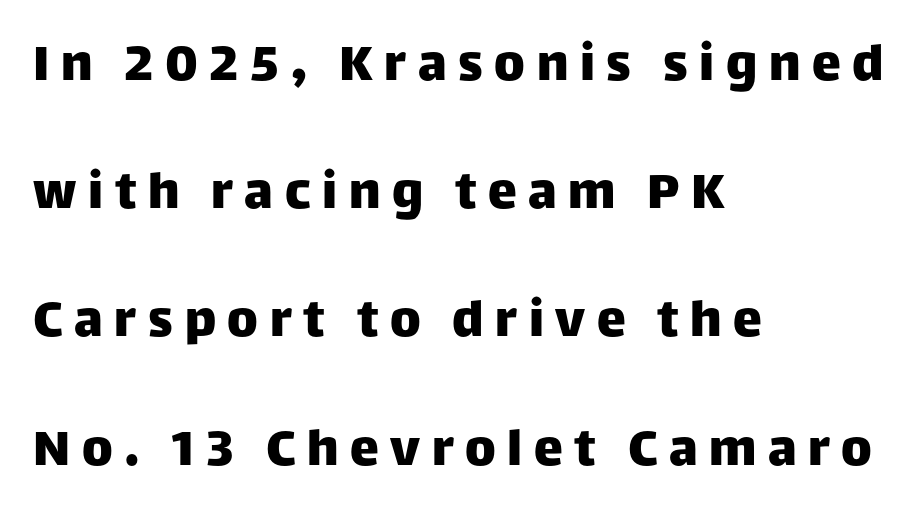
{"serif": "no", "italic": "no", "width": "normal", "stroke_contrast": "low", "x_height": "large", "monospaced": "no", "underline": "no", "align": "left", "line_spacing": "loose", "line_spacing_ratio": 2.21, "letter_spacing": "wide", "letter_spacing_em": 0.2, "glyph_px": 58}
